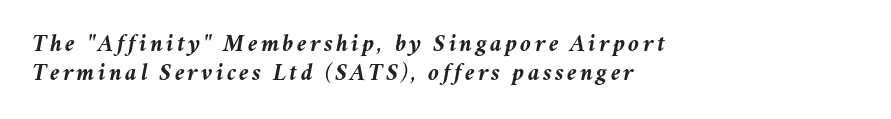
{"italic": "yes", "lean": "right", "slant_degrees": 11, "bold": "yes", "underline": "no", "align": "left", "line_spacing": "tight", "line_spacing_ratio": 1.15, "glyph_px": 25}
